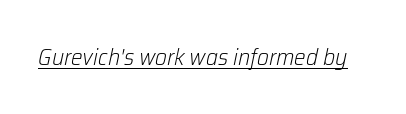
Q: Is the text bold? A: No.
Q: Is the text italic (slanted)? A: Yes, it leans right by about 12 degrees.
Q: Is the text underlined? A: Yes.
Q: Is the spacing between letters normal or unusually wide? A: Normal.
